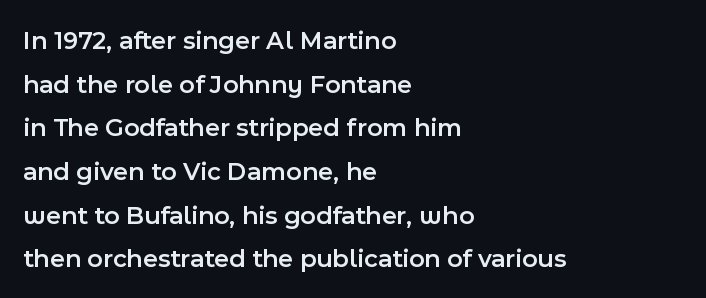
The image shows 26 px text type, upright; set left-aligned, normal line spacing (1.68x), normal letter spacing, not underlined.
